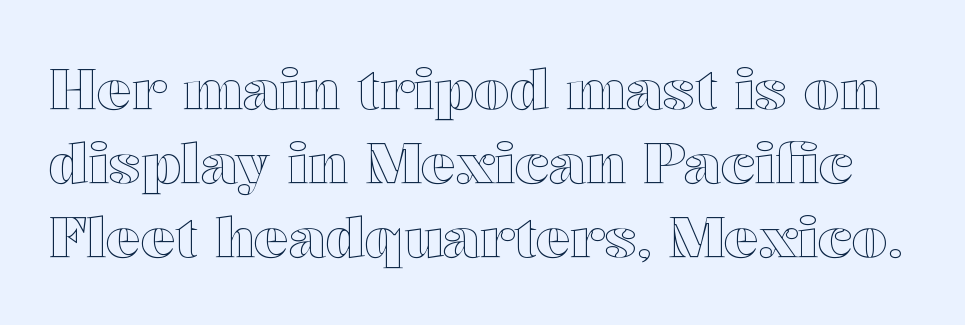
Q: Is the text italic (slanted)? A: No, it is upright.
Q: Is the text underlined? A: No.
Q: Is the spacing between letters normal or unusually wide? A: Normal.
Q: Is the spacing between lines tight, normal or loose? A: Normal.
Q: Width (condensed, normal, or wide)? A: Wide.
Q: x-height? A: Medium.
Q: Monospaced? A: No.
